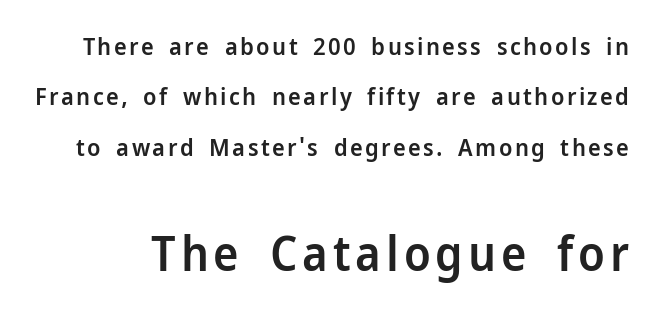
{"serif": "no", "italic": "no", "bold": "semi", "weight": "semibold", "width": "normal", "stroke_contrast": "low", "x_height": "medium", "monospaced": "no", "underline": "no", "line_spacing": "loose", "line_spacing_ratio": 2.1, "larger_block": "second", "size_ratio": 2.0, "glyph_px": 48}
